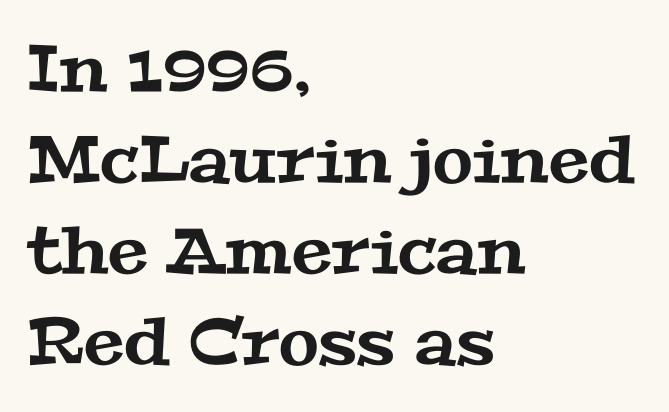
The image shows 65 px wide serif type; set left-aligned, normal line spacing (1.4x), normal letter spacing, not underlined; medium stroke contrast and a medium x-height.
